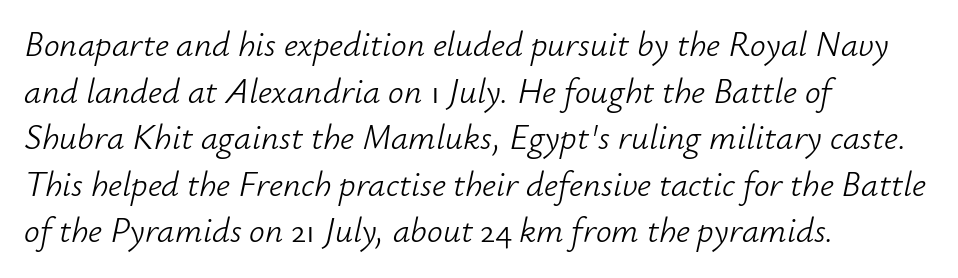
Any mark beneath the type? The region is blank. Unbolded letterforms with no extra heft. The block of text has a typical density, with ordinary space between rows. A typesetter would call this proportional, since set widths differ per character. Horizontally, the lines are justified to the leading edge only. The letters sit at their default tracking, neither squeezed nor spread.
